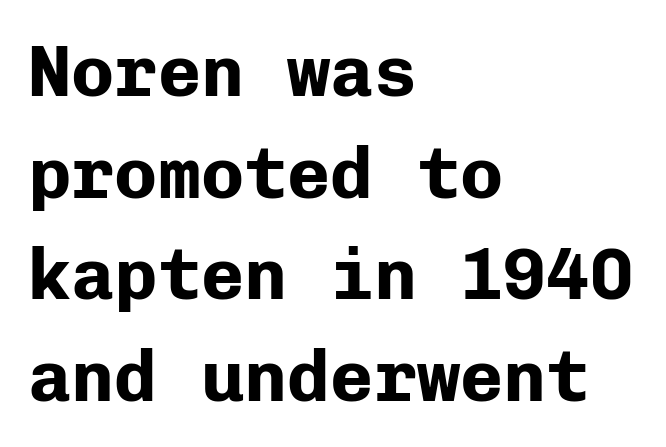
{"serif": "no", "italic": "no", "bold": "yes", "weight": "bold", "width": "normal", "stroke_contrast": "low", "x_height": "medium", "monospaced": "yes", "underline": "no", "align": "left", "line_spacing": "normal", "line_spacing_ratio": 1.41, "letter_spacing": "normal", "letter_spacing_em": 0.0, "glyph_px": 72}
